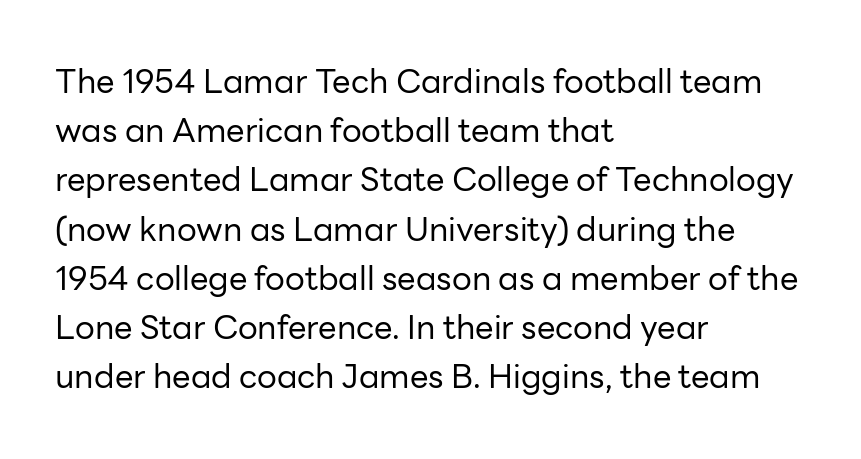
The image shows 33 px regular-weight sans-serif type, upright; set left-aligned, normal line spacing (1.49x), normal letter spacing, not underlined; low stroke contrast and a medium x-height.
